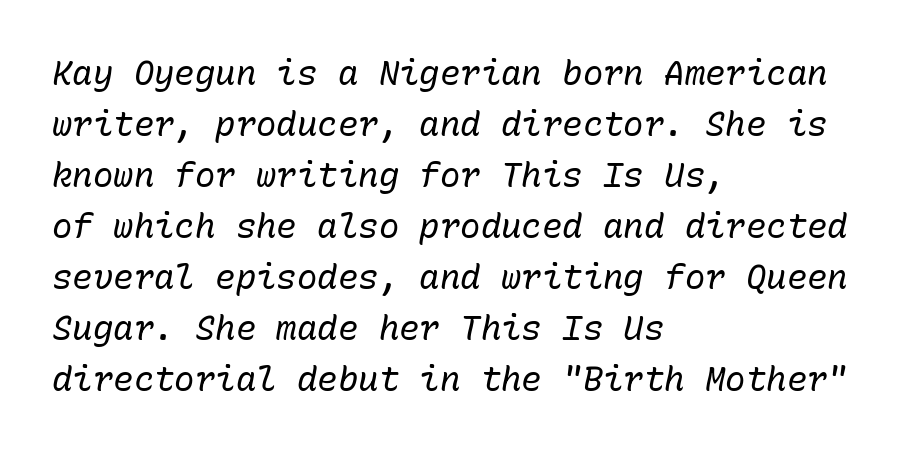
The image shows 34 px regular-weight type, italic (leaning right), monospaced; set left-aligned, normal line spacing (1.5x), normal letter spacing, not underlined; low stroke contrast and a medium x-height.
